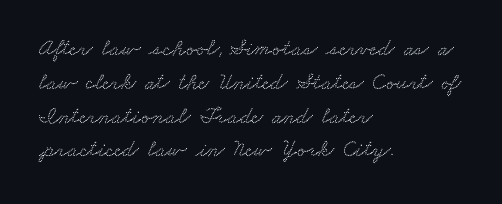
The image shows 23 px text type; set left-aligned, normal line spacing (1.47x), normal letter spacing, not underlined.
